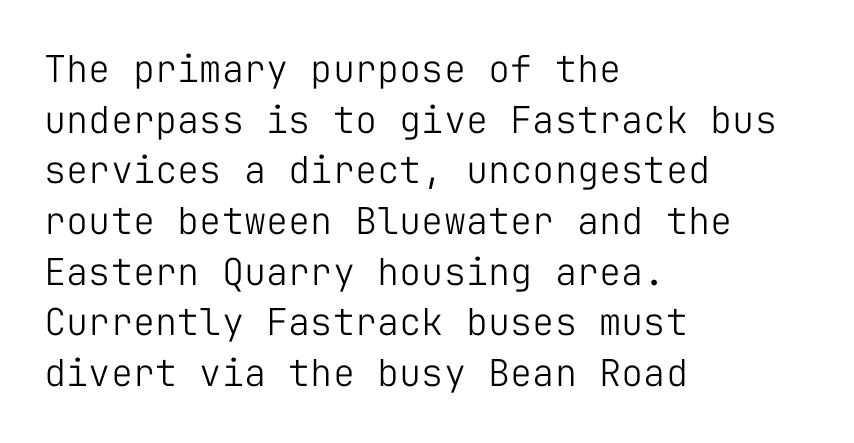
Q: Is the text bold? A: No.
Q: Is the text italic (slanted)? A: No, it is upright.
Q: Is the typeface a serif or a sans-serif typeface? A: Sans-serif.
Q: Is the text underlined? A: No.
Q: How is the paragraph aligned? A: Left-aligned.
Q: Is the spacing between letters normal or unusually wide? A: Normal.
Q: Is the spacing between lines tight, normal or loose? A: Normal.
Q: Width (condensed, normal, or wide)? A: Normal.
Q: Stroke contrast? A: Low.
Q: x-height? A: Medium.
Q: Monospaced? A: Yes.
